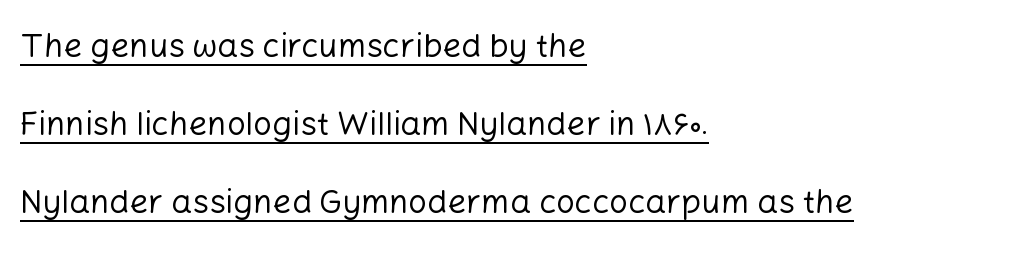
{"serif": "no", "italic": "no", "bold": "no", "weight": "regular", "width": "normal", "stroke_contrast": "low", "x_height": "medium", "monospaced": "no", "underline": "yes", "align": "left", "line_spacing": "loose", "line_spacing_ratio": 2.37, "letter_spacing": "normal", "letter_spacing_em": 0.0, "glyph_px": 33}
